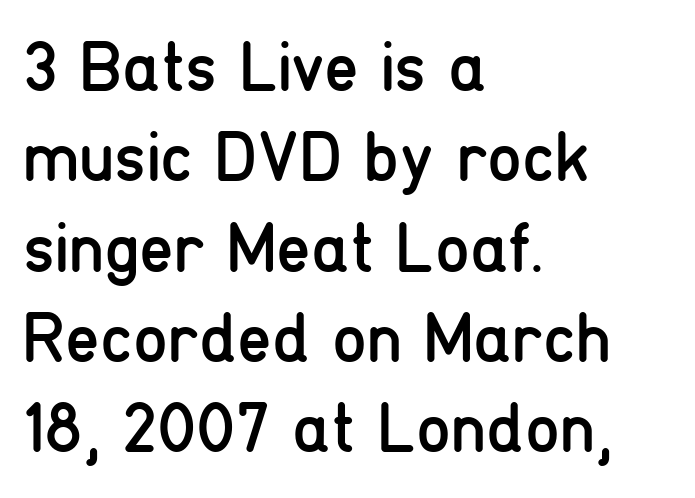
Q: Is the text bold? A: No.
Q: Is the text italic (slanted)? A: No, it is upright.
Q: Is the typeface a serif or a sans-serif typeface? A: Sans-serif.
Q: Is the text underlined? A: No.
Q: How is the paragraph aligned? A: Left-aligned.
Q: Is the spacing between letters normal or unusually wide? A: Normal.
Q: Is the spacing between lines tight, normal or loose? A: Normal.
Q: Width (condensed, normal, or wide)? A: Condensed.
Q: Stroke contrast? A: Low.
Q: x-height? A: Medium.
Q: Monospaced? A: No.
